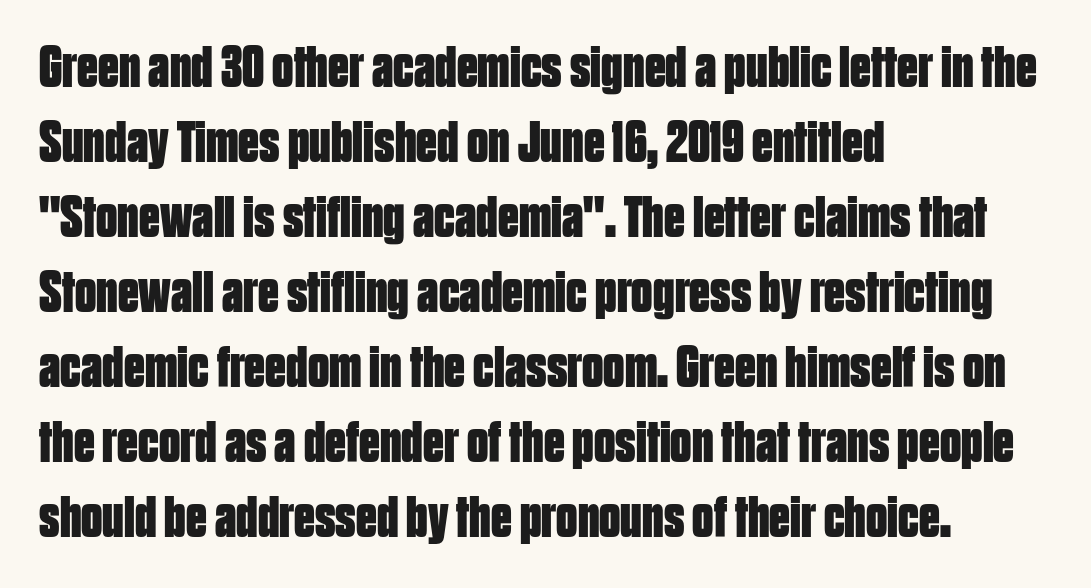
The image shows 59 px bold, condensed sans-serif type, upright; set left-aligned, normal line spacing (1.27x), normal letter spacing, not underlined; low stroke contrast and a large x-height.
